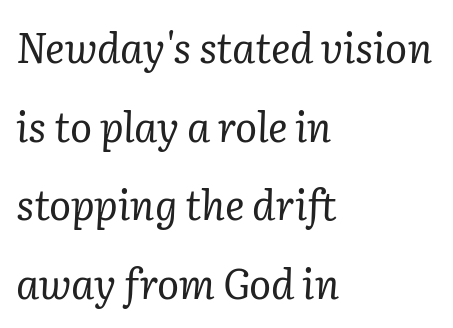
Nobody touched the tracking dial on this one. The font's italic variant was chosen for this text. Reading down the block, your eye returns to a fixed left position each line. Regarding serifs, this sample has them.
